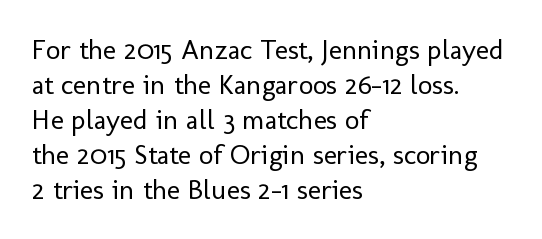
Visually the block forms a straight wall on the left and a jagged coastline on the right. Interline gaps are of average width in this sample. The font family rendered here belongs to the sans-serif group. No chunkiness to these letters — they're not bold. Style check: upright.
